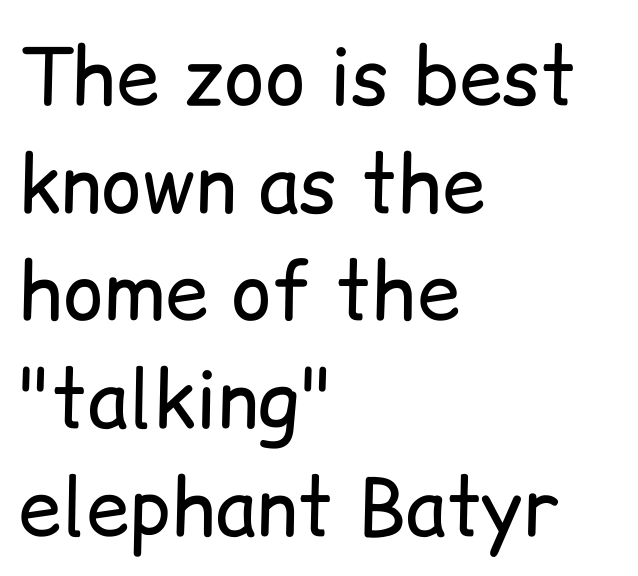
Q: Is the text bold? A: No.
Q: Is the text italic (slanted)? A: No, it is upright.
Q: Is the typeface a serif or a sans-serif typeface? A: Sans-serif.
Q: Is the text underlined? A: No.
Q: How is the paragraph aligned? A: Left-aligned.
Q: Is the spacing between letters normal or unusually wide? A: Normal.
Q: Is the spacing between lines tight, normal or loose? A: Normal.
Q: Width (condensed, normal, or wide)? A: Normal.
Q: Stroke contrast? A: Low.
Q: x-height? A: Medium.
Q: Monospaced? A: No.
